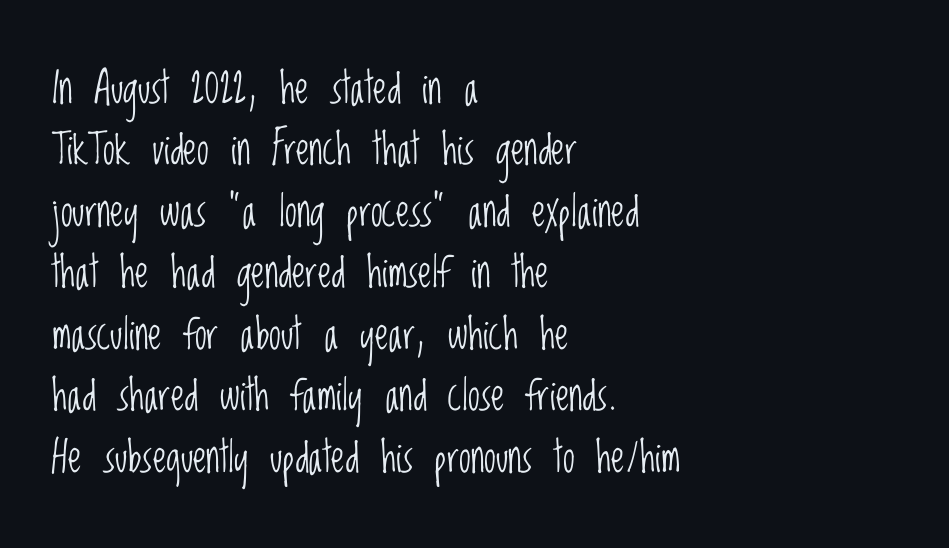
Teacher's note: observe the even left margin — that is flush-left alignment. These glyphs show unthickened strokes, regular width or finer. Letterform terminals end flat and unadorned throughout the passage. Tall strokes in this sample are plumb rather than angled.
